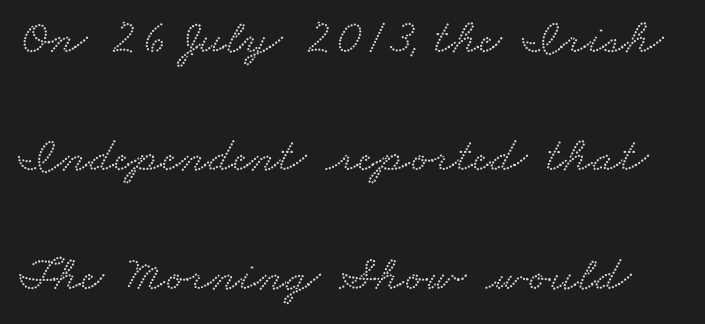
{"serif": "yes", "width": "wide", "stroke_contrast": "low", "x_height": "small", "monospaced": "no", "underline": "no", "line_spacing": "loose", "line_spacing_ratio": 2.37, "letter_spacing": "normal", "letter_spacing_em": 0.0, "glyph_px": 50}
